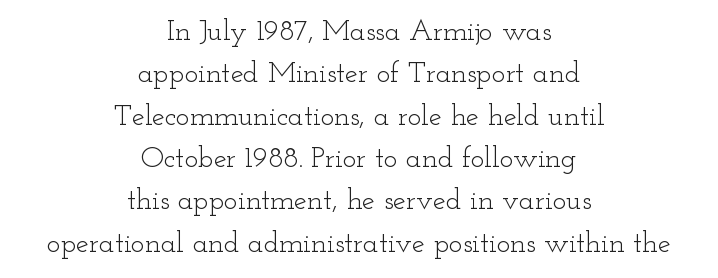
Q: Is the text bold? A: No.
Q: Is the text italic (slanted)? A: No, it is upright.
Q: Is the typeface a serif or a sans-serif typeface? A: Serif.
Q: Is the text underlined? A: No.
Q: How is the paragraph aligned? A: Centered.
Q: Is the spacing between letters normal or unusually wide? A: Normal.
Q: Is the spacing between lines tight, normal or loose? A: Normal.
Q: Width (condensed, normal, or wide)? A: Wide.
Q: Stroke contrast? A: Low.
Q: x-height? A: Small.
Q: Monospaced? A: No.
